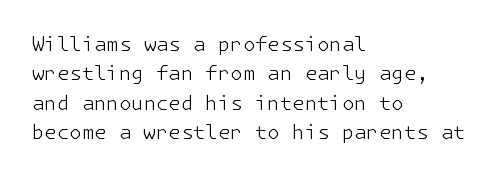
Look at the tracking — it's just the regular setting, nothing added. This sample keeps an unexceptional amount of space between lines. A typesetter would mark this as roman, not italic. Each row of text sits above clean, open space. Ink coverage per letter is moderate at most. This rendering uses left alignment, leaving the right contour irregular.
